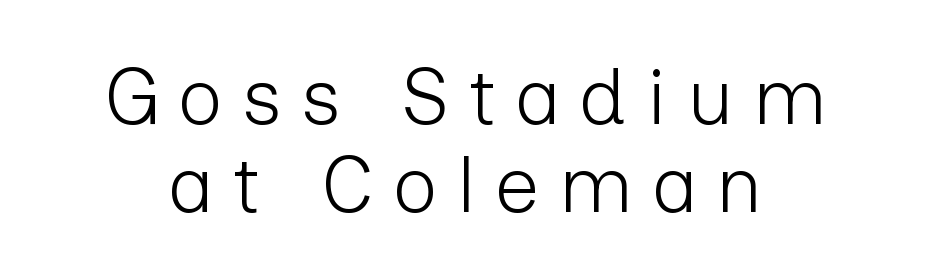
Q: Is the text bold? A: No.
Q: Is the text italic (slanted)? A: No, it is upright.
Q: Is the typeface a serif or a sans-serif typeface? A: Sans-serif.
Q: Is the text underlined? A: No.
Q: Is the spacing between letters normal or unusually wide? A: Unusually wide.
Q: Is the spacing between lines tight, normal or loose? A: Tight.
Q: Width (condensed, normal, or wide)? A: Normal.
Q: Stroke contrast? A: Low.
Q: x-height? A: Medium.
Q: Monospaced? A: No.
